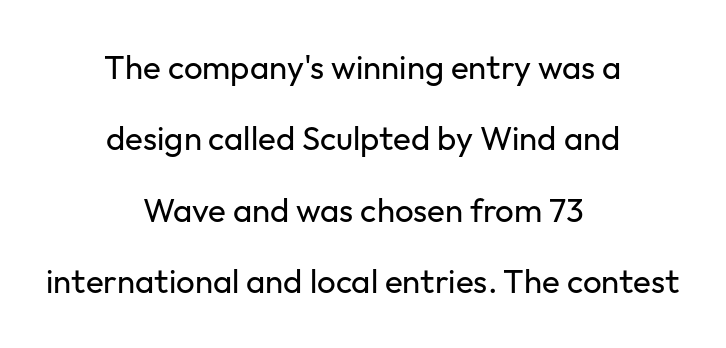
Q: Is the text bold? A: No.
Q: Is the text italic (slanted)? A: No, it is upright.
Q: Is the typeface a serif or a sans-serif typeface? A: Sans-serif.
Q: Is the text underlined? A: No.
Q: How is the paragraph aligned? A: Centered.
Q: Is the spacing between letters normal or unusually wide? A: Normal.
Q: Is the spacing between lines tight, normal or loose? A: Loose.
Q: Width (condensed, normal, or wide)? A: Normal.
Q: Stroke contrast? A: Low.
Q: x-height? A: Medium.
Q: Monospaced? A: No.
